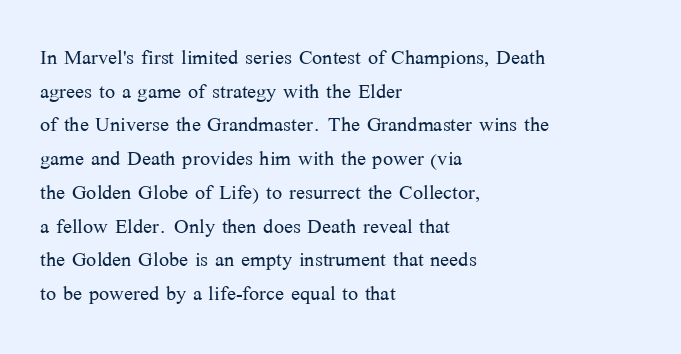
The image shows 27 px text type, upright; set left-aligned, normal line spacing (1.25x), normal letter spacing, not underlined.
